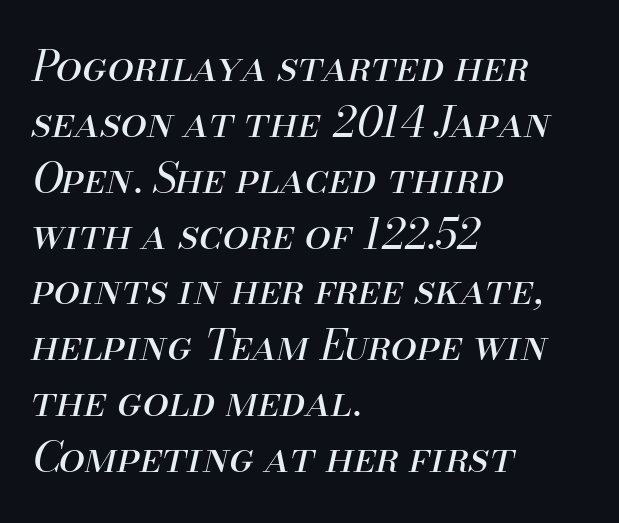
Plain, unruled lines of type. You could not count columns in this text — the font is proportionally spaced. Successive baselines arrive at the customary interval. This sample is left-justified, so line endings fall wherever the words run out.
